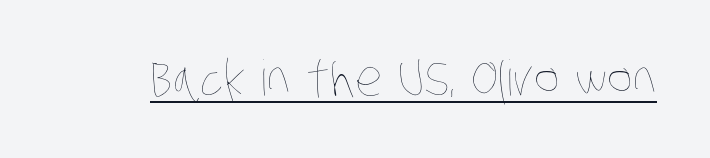
{"bold": "no", "weight": "thin", "width": "condensed", "stroke_contrast": "low", "x_height": "large", "monospaced": "no", "underline": "yes", "letter_spacing": "normal", "letter_spacing_em": 0.0, "glyph_px": 49}
